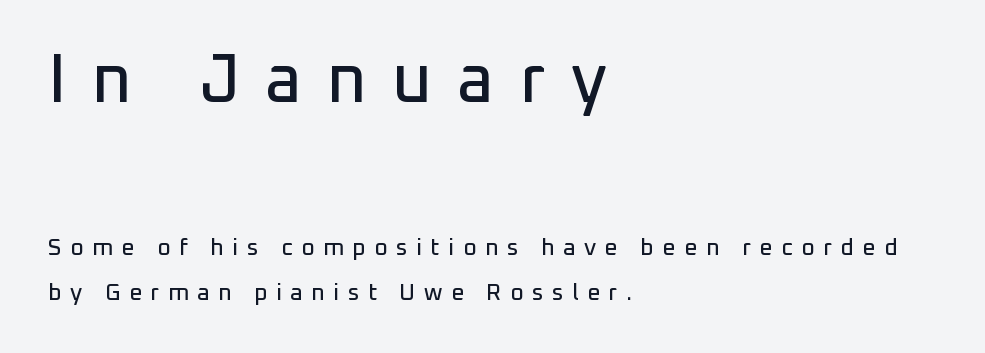
{"serif": "no", "italic": "no", "width": "normal", "stroke_contrast": "low", "x_height": "medium", "monospaced": "no", "underline": "no", "align": "left", "line_spacing": "loose", "line_spacing_ratio": 1.96, "letter_spacing": "wide", "letter_spacing_em": 0.37, "larger_block": "first", "size_ratio": 2.96, "glyph_px": 68}
